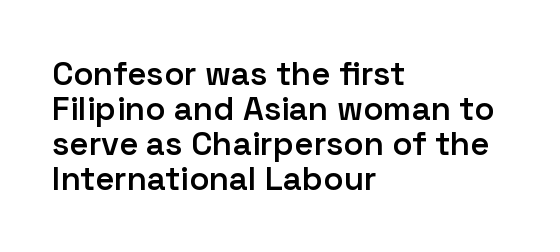
{"serif": "no", "italic": "no", "bold": "semi", "weight": "semibold", "width": "normal", "stroke_contrast": "low", "x_height": "medium", "monospaced": "no", "underline": "no", "align": "left", "line_spacing": "tight", "line_spacing_ratio": 1.06, "letter_spacing": "normal", "letter_spacing_em": 0.0, "glyph_px": 33}
